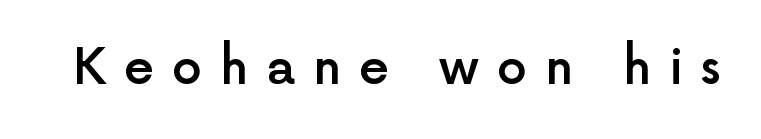
The specimen omits any rule beneath the text block's lines. The designer went with a sans here, leaving each stem footless. A typesetter would call this proportional, since set widths differ per character. It's the straight-up-and-down kind of type. The rendering uses a semibold face; strokes are thickened but not to full bold. Short note: letters widely spaced.
